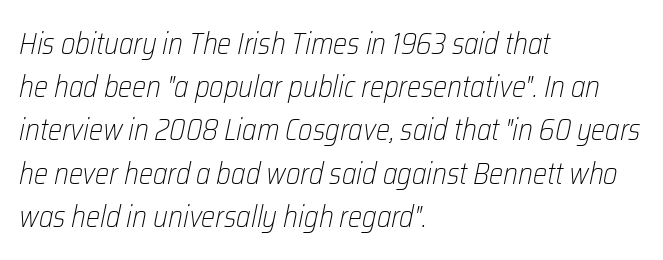
{"italic": "yes", "lean": "right", "slant_degrees": 12, "bold": "no", "weight": "light", "width": "condensed", "stroke_contrast": "low", "x_height": "medium", "monospaced": "no", "underline": "no", "align": "left", "line_spacing": "normal", "line_spacing_ratio": 1.44, "letter_spacing": "normal", "letter_spacing_em": 0.0, "glyph_px": 30}
